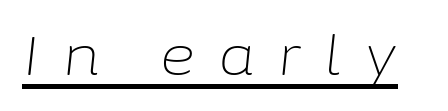
{"italic": "yes", "lean": "right", "slant_degrees": 6, "bold": "no", "weight": "light", "width": "normal", "stroke_contrast": "low", "x_height": "medium", "monospaced": "no", "underline": "yes", "letter_spacing": "wide", "letter_spacing_em": 0.41, "glyph_px": 55}
